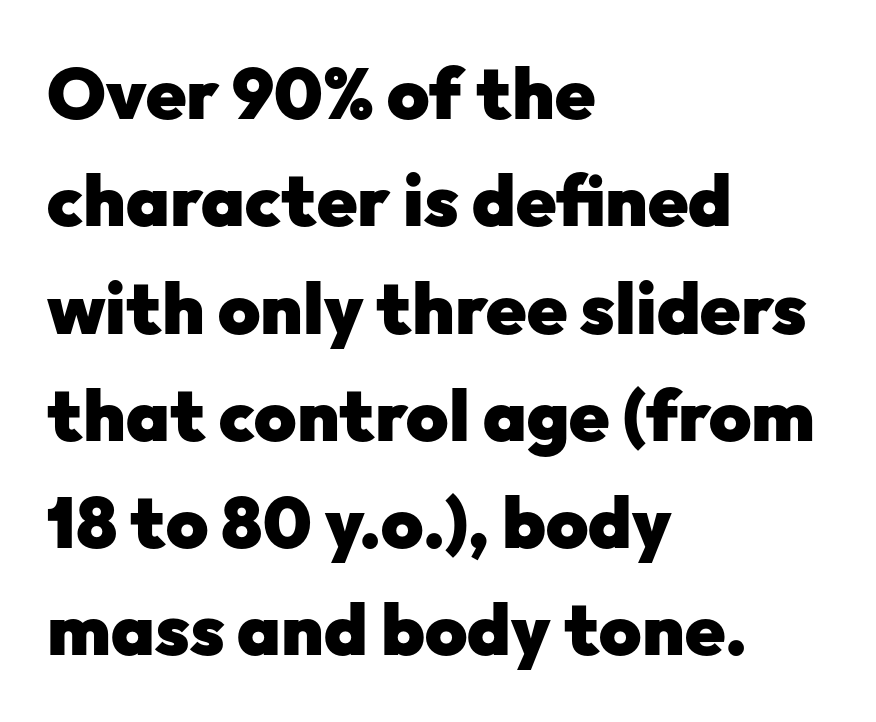
Q: Is the text bold? A: Yes.
Q: Is the text italic (slanted)? A: No, it is upright.
Q: Is the typeface a serif or a sans-serif typeface? A: Sans-serif.
Q: Is the text underlined? A: No.
Q: How is the paragraph aligned? A: Left-aligned.
Q: Is the spacing between letters normal or unusually wide? A: Normal.
Q: Is the spacing between lines tight, normal or loose? A: Normal.
Q: Width (condensed, normal, or wide)? A: Normal.
Q: Stroke contrast? A: Low.
Q: x-height? A: Medium.
Q: Monospaced? A: No.
